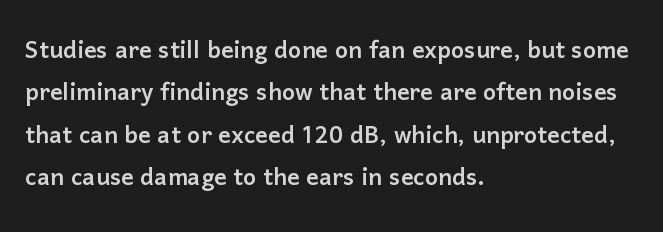
The compositor pushed each line to the left boundary. The axis of the letterforms is exactly vertical. Leading matches the norm, producing a regular column. The passage shown is typed in a proportional face where columns would drift.
